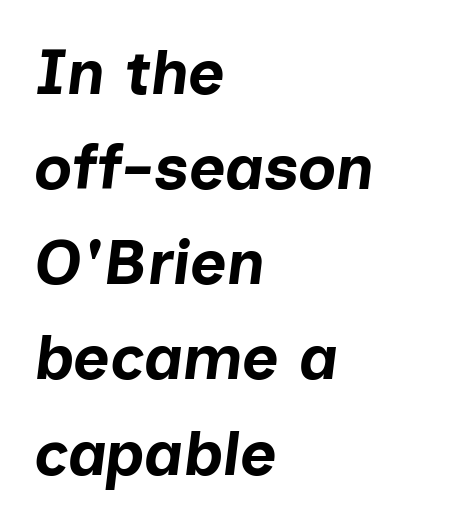
The image shows 63 px bold type, italic (leaning right); set left-aligned, normal line spacing (1.51x), normal letter spacing, not underlined; low stroke contrast and a medium x-height.
